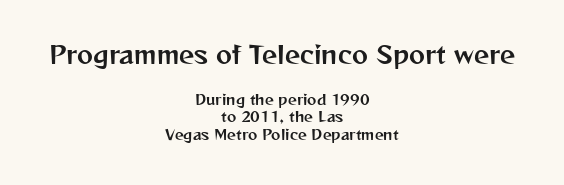
The image shows 24 px text type, upright; set centered, normal line spacing (1.27x), normal letter spacing, not underlined; the first (top) block is 1.71x larger.
